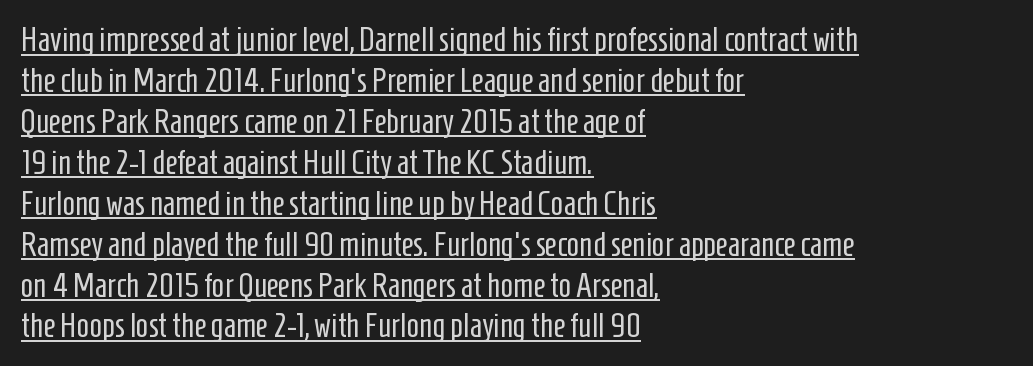
Note: no serifs on the glyphs. A roman cut, with each character standing at attention. The specimen includes a rule beneath the text block's lines. Weight: regular or lighter. These lines are rendered in a variable-pitch font.
